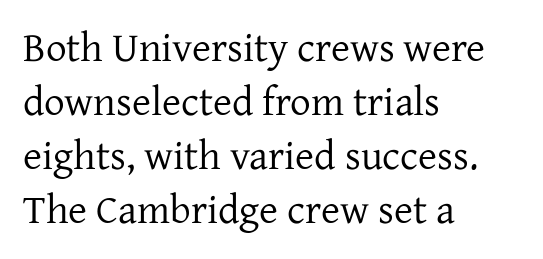
Caption: standard tracking, unaltered. The passage shown is typeset with a serif family. This is not heavy type; no bold has been used. Unmarked baselines from the first word to the last. Where is the straight margin? On the left.
